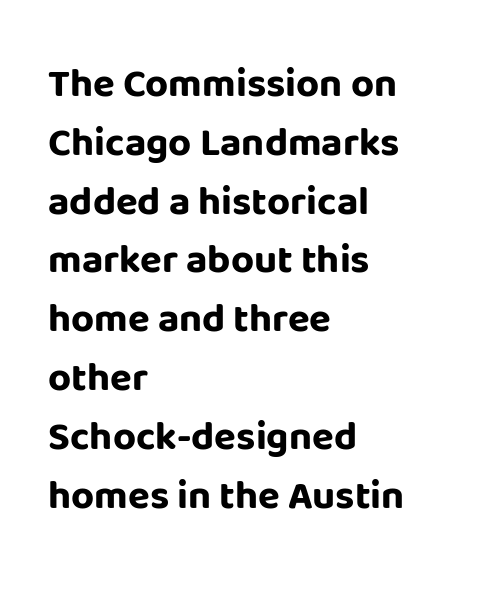
Italic: no, the glyphs are upright roman. The specimen omits any rule beneath the text block's lines. Does the type have serifs? No, each stem ends abruptly. The leading is moderate, giving the passage an even texture. Short and long lines alike share a common starting point at left. Varying glyph widths throughout — classic text-font behaviour.
